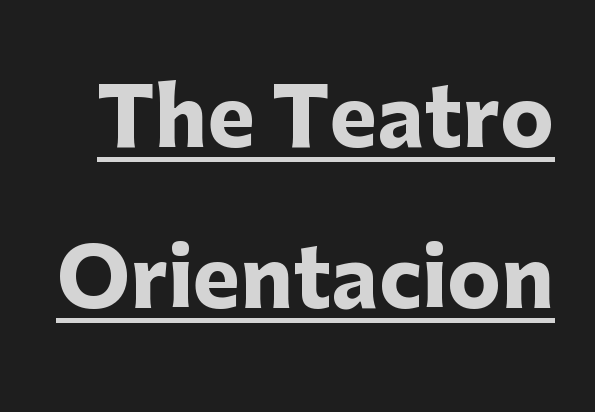
The image shows 80 px heavy sans-serif type, upright; set loose line spacing (2.01x), normal letter spacing, underlined; low stroke contrast and a medium x-height.
